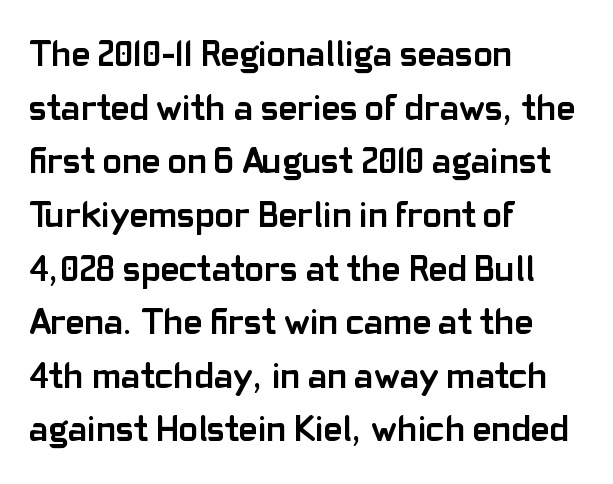
Q: Is the text bold? A: Yes.
Q: Is the text italic (slanted)? A: No, it is upright.
Q: Is the typeface a serif or a sans-serif typeface? A: Sans-serif.
Q: Is the text underlined? A: No.
Q: How is the paragraph aligned? A: Left-aligned.
Q: Is the spacing between letters normal or unusually wide? A: Normal.
Q: Is the spacing between lines tight, normal or loose? A: Normal.
Q: Width (condensed, normal, or wide)? A: Normal.
Q: Stroke contrast? A: Low.
Q: x-height? A: Medium.
Q: Monospaced? A: No.
